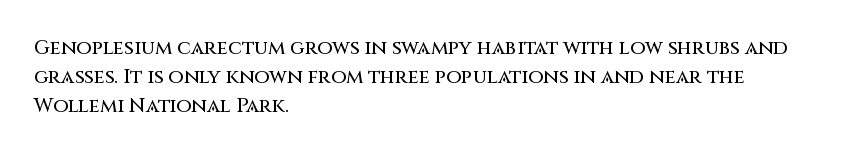
{"italic": "no", "underline": "no", "align": "left", "line_spacing": "normal", "line_spacing_ratio": 1.45, "letter_spacing": "normal", "letter_spacing_em": 0.0, "glyph_px": 20}
